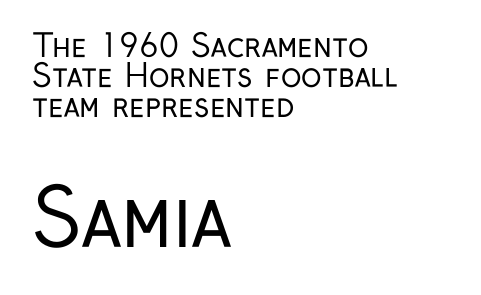
{"serif": "no", "italic": "no", "bold": "no", "weight": "regular", "width": "condensed", "stroke_contrast": "low", "x_height": "medium", "monospaced": "no", "underline": "no", "align": "left", "line_spacing": "tight", "line_spacing_ratio": 0.96, "letter_spacing": "normal", "letter_spacing_em": 0.0, "larger_block": "second", "size_ratio": 2.52, "glyph_px": 78}
